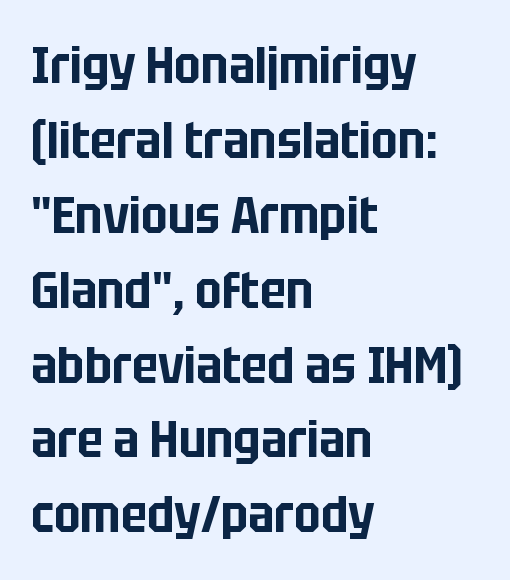
{"serif": "no", "italic": "no", "width": "condensed", "stroke_contrast": "low", "x_height": "large", "monospaced": "no", "underline": "no", "align": "left", "line_spacing": "normal", "line_spacing_ratio": 1.44, "letter_spacing": "normal", "letter_spacing_em": 0.0, "glyph_px": 52}
